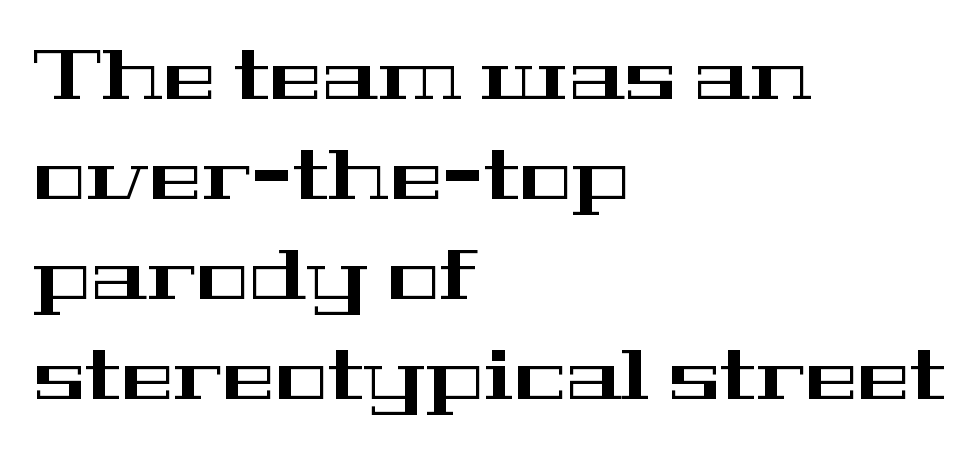
{"serif": "yes", "italic": "no", "width": "wide", "stroke_contrast": "high", "x_height": "medium", "monospaced": "no", "underline": "no", "align": "left", "line_spacing": "normal", "line_spacing_ratio": 1.41, "letter_spacing": "normal", "letter_spacing_em": 0.0, "glyph_px": 71}
